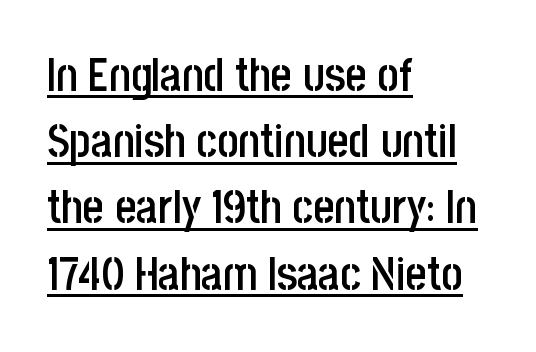
The image shows 46 px semibold, condensed sans-serif type, upright; set left-aligned, normal line spacing (1.44x), normal letter spacing, underlined; low stroke contrast and a large x-height.
